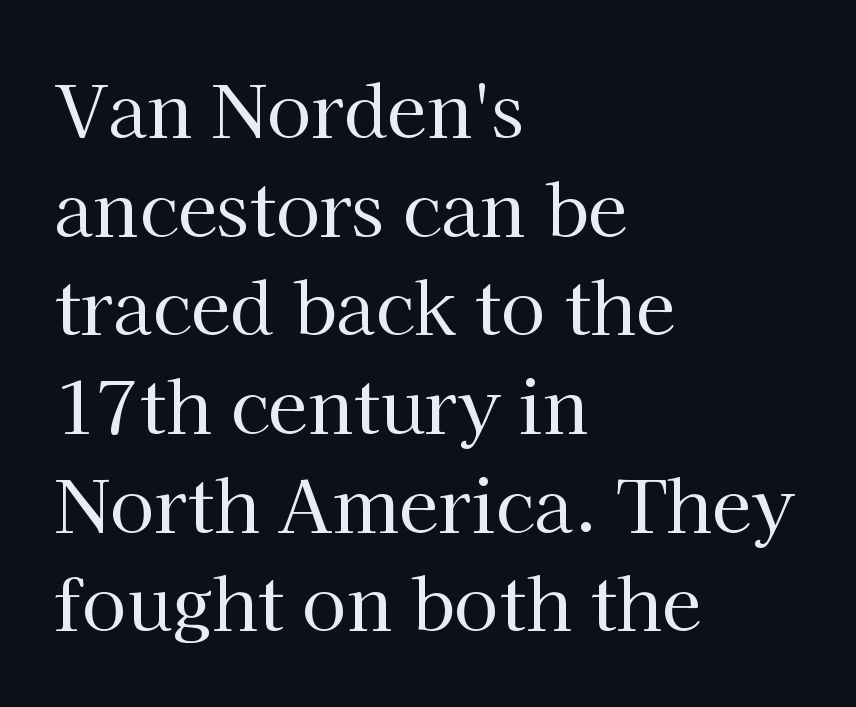
The image shows 72 px regular-weight serif type, upright; set left-aligned, normal line spacing (1.37x), normal letter spacing, not underlined; high stroke contrast and a medium x-height.
